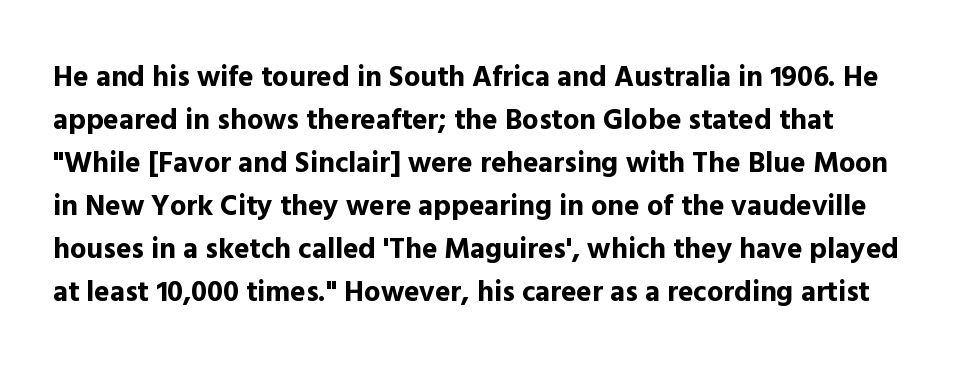
The image shows 29 px bold sans-serif type, upright; set normal line spacing (1.48x), normal letter spacing, not underlined; a medium x-height.
